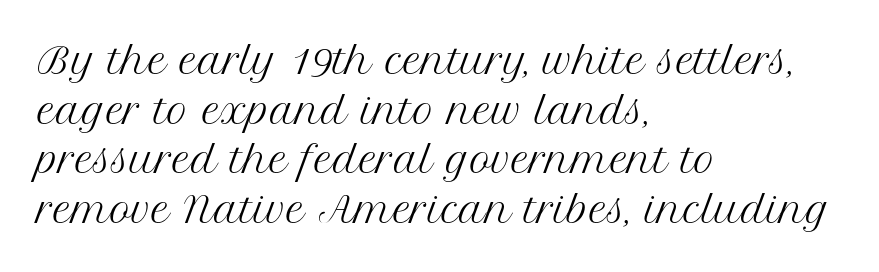
The image shows 36 px regular-weight serif type; set left-aligned, normal line spacing (1.38x), normal letter spacing, not underlined; medium stroke contrast and a medium x-height.
